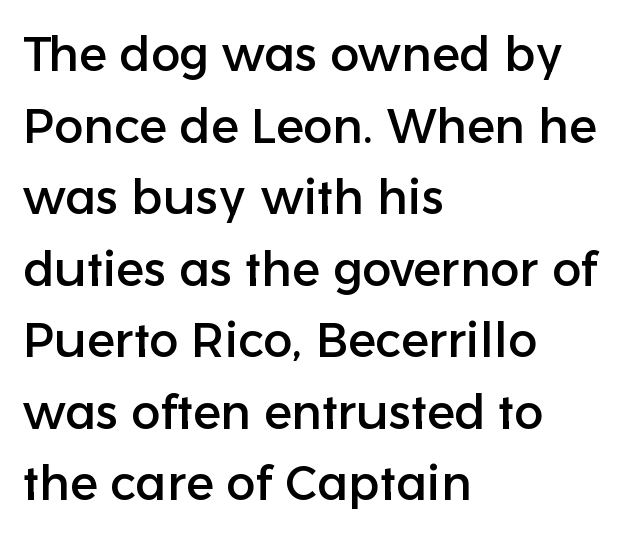
The image shows 49 px sans-serif type, upright; set left-aligned, normal line spacing (1.46x), normal letter spacing, not underlined; low stroke contrast and a medium x-height.
